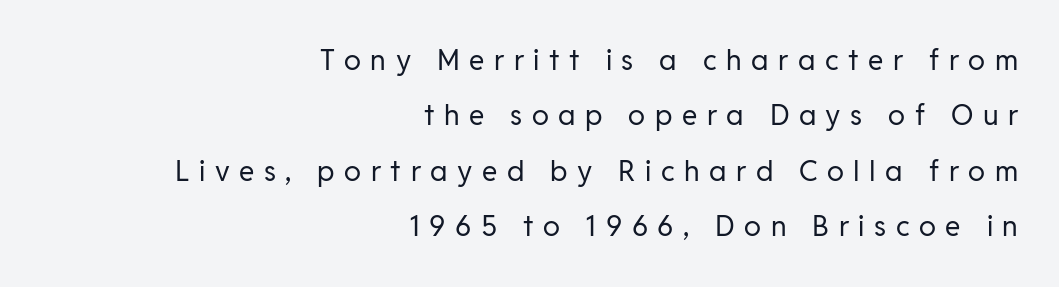
Q: Is the text bold? A: No.
Q: Is the text italic (slanted)? A: No, it is upright.
Q: Is the typeface a serif or a sans-serif typeface? A: Sans-serif.
Q: Is the text underlined? A: No.
Q: How is the paragraph aligned? A: Right-aligned.
Q: Is the spacing between letters normal or unusually wide? A: Unusually wide.
Q: Is the spacing between lines tight, normal or loose? A: Loose.
Q: Width (condensed, normal, or wide)? A: Normal.
Q: Stroke contrast? A: Low.
Q: x-height? A: Medium.
Q: Monospaced? A: No.
